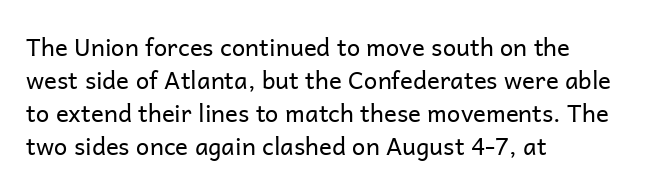
{"italic": "no", "bold": "no", "underline": "no", "align": "left", "line_spacing": "normal", "line_spacing_ratio": 1.38, "letter_spacing": "normal", "letter_spacing_em": 0.0, "glyph_px": 24}
